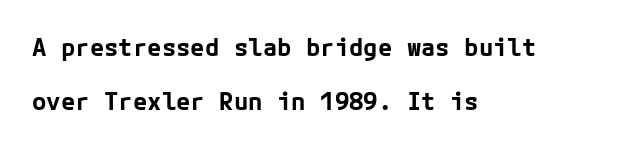
Q: Is the text bold? A: Yes.
Q: Is the text italic (slanted)? A: No, it is upright.
Q: Is the text underlined? A: No.
Q: How is the paragraph aligned? A: Left-aligned.
Q: Is the spacing between letters normal or unusually wide? A: Normal.
Q: Is the spacing between lines tight, normal or loose? A: Loose.
